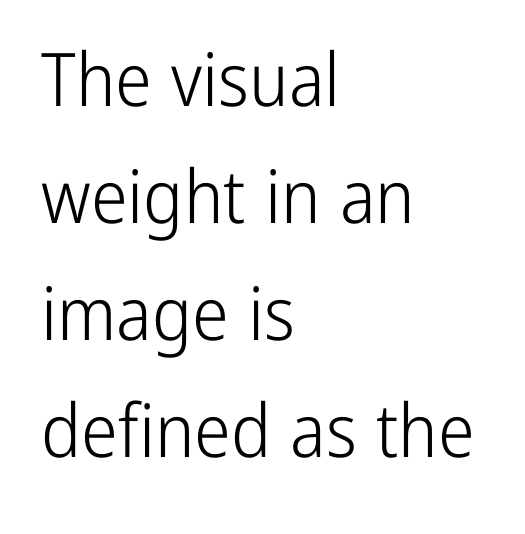
Vertical spacing — default. No word sits above an underline. Character widths vary here, with narrow letters taking less room than wide ones. A sans-serif font was chosen for this passage. Tracking here is standard; glyphs follow each other at the usual distance. Is this a heavy cut? Hardly; it is regular or lighter.
